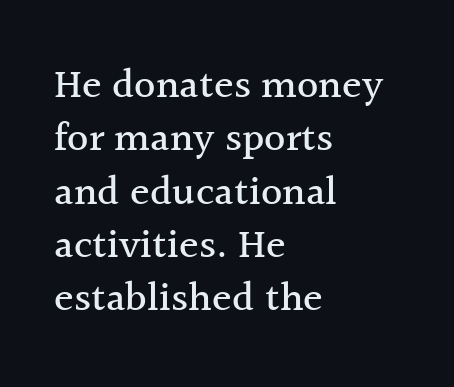
The passage shown stacks its lines at a standard gap. Does extra space separate the letters? No, they use regular spacing. Varying glyph widths throughout — classic text-font behaviour. The space directly below the letters is spotless.
